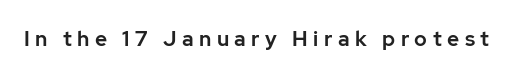
The image shows 21 px text type, upright; set unusually wide letter spacing (+0.26 em), not underlined.
